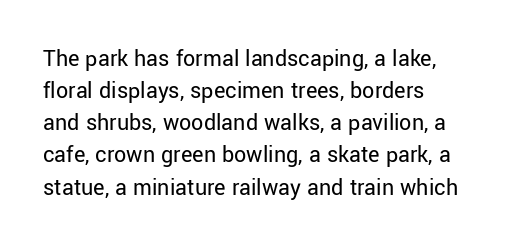
Q: Is the text bold? A: No.
Q: Is the text italic (slanted)? A: No, it is upright.
Q: Is the text underlined? A: No.
Q: Is the spacing between letters normal or unusually wide? A: Normal.
Q: Is the spacing between lines tight, normal or loose? A: Normal.
